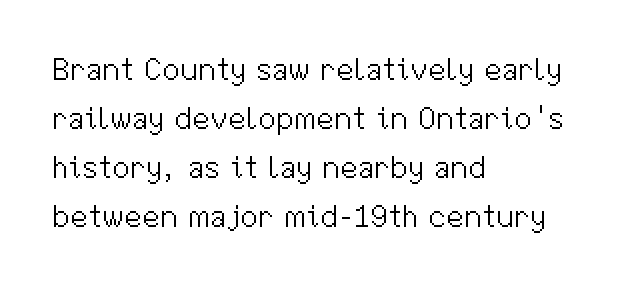
{"serif": "no", "italic": "no", "bold": "no", "weight": "light", "width": "normal", "stroke_contrast": "medium", "x_height": "medium", "monospaced": "no", "underline": "no", "align": "left", "line_spacing": "normal", "line_spacing_ratio": 1.53, "letter_spacing": "normal", "letter_spacing_em": 0.0, "glyph_px": 32}
